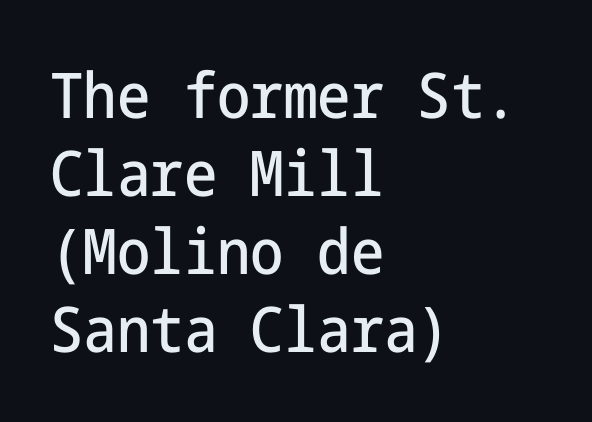
{"serif": "no", "italic": "no", "width": "condensed", "stroke_contrast": "low", "x_height": "medium", "underline": "no", "align": "left", "line_spacing_ratio": 1.24, "letter_spacing": "normal", "letter_spacing_em": 0.0, "glyph_px": 63}
